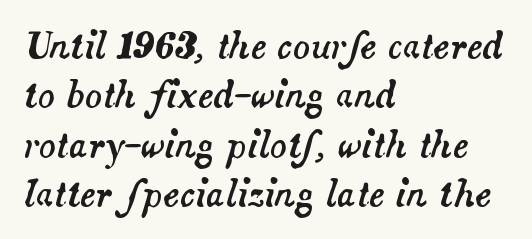
The image shows 35 px text type, italic (leaning right); set left-aligned, normal line spacing (1.41x), normal letter spacing, not underlined; medium stroke contrast and a small x-height.
